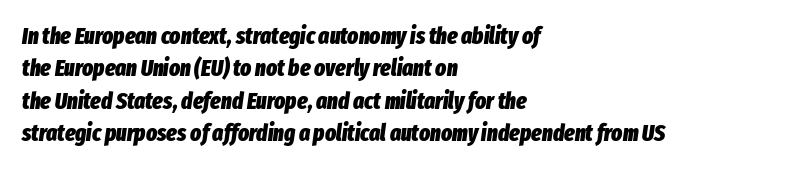
{"italic": "yes", "lean": "right", "slant_degrees": 8, "bold": "yes", "underline": "no", "align": "left", "line_spacing": "normal", "line_spacing_ratio": 1.41, "letter_spacing": "normal", "letter_spacing_em": 0.0, "glyph_px": 23}
